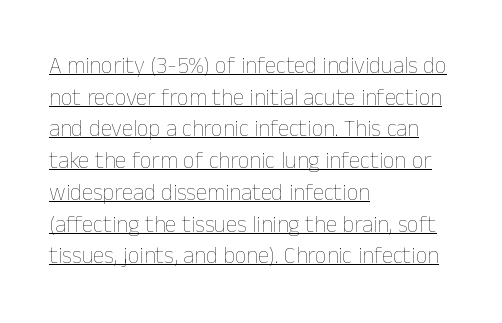
{"italic": "no", "bold": "no", "underline": "yes", "align": "left", "line_spacing": "normal", "line_spacing_ratio": 1.38, "letter_spacing": "normal", "letter_spacing_em": 0.0, "glyph_px": 23}
